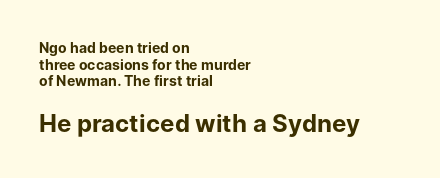
{"italic": "no", "bold": "yes", "underline": "no", "align": "left", "line_spacing_ratio": 1.19, "letter_spacing": "normal", "letter_spacing_em": 0.0, "larger_block": "second", "size_ratio": 1.71, "glyph_px": 24}
